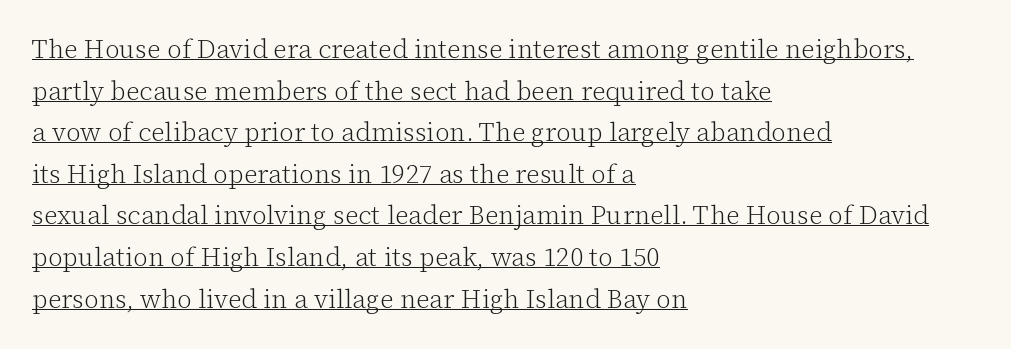
{"italic": "no", "bold": "no", "underline": "yes", "align": "left", "line_spacing": "normal", "line_spacing_ratio": 1.6, "letter_spacing": "normal", "letter_spacing_em": 0.0, "glyph_px": 26}
